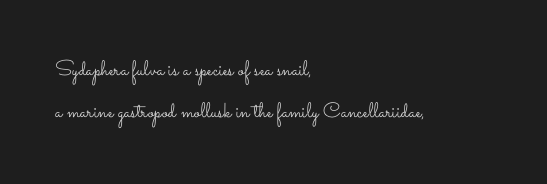
Q: Is the text bold? A: No.
Q: Is the text italic (slanted)? A: Yes.
Q: Is the text underlined? A: No.
Q: How is the paragraph aligned? A: Left-aligned.
Q: Is the spacing between letters normal or unusually wide? A: Normal.
Q: Is the spacing between lines tight, normal or loose? A: Loose.
